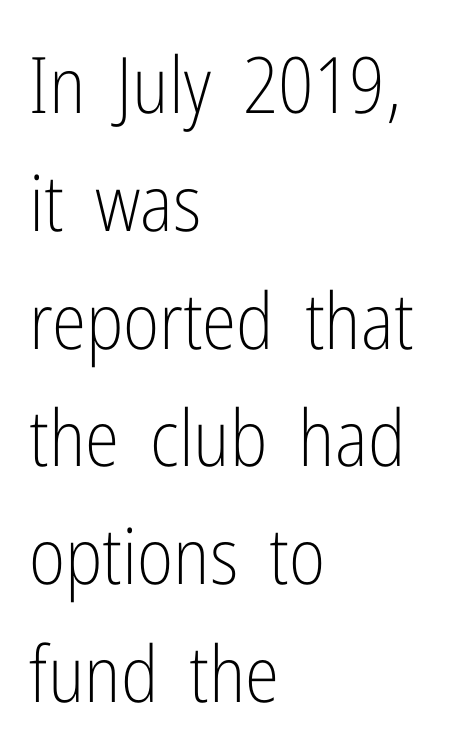
Clear beneath every line of the passage. Is the type heavy? It reads as light-to-regular instead. The setting favours the left margin, as ordinary paragraphs usually do. The type sits square on the baseline with zero lean. What's the leading like? Ordinary, nothing unusual.
